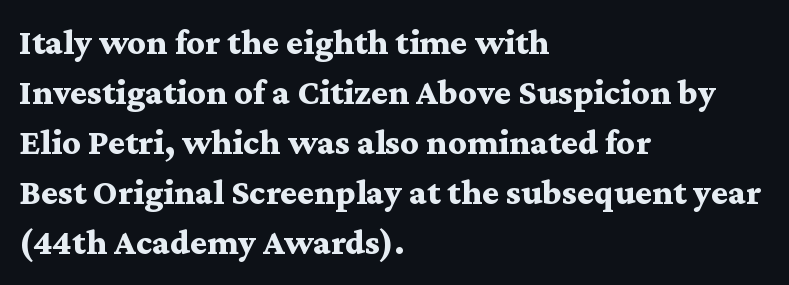
{"serif": "yes", "italic": "no", "bold": "yes", "weight": "bold", "width": "wide", "stroke_contrast": "medium", "x_height": "medium", "monospaced": "no", "underline": "no", "align": "left", "line_spacing": "normal", "line_spacing_ratio": 1.39, "letter_spacing": "normal", "letter_spacing_em": 0.0, "glyph_px": 36}
